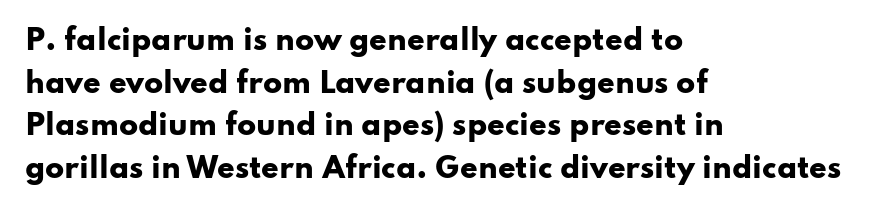
The image shows 28 px heavy, wide sans-serif type, upright; set left-aligned, normal line spacing (1.52x), normal letter spacing, not underlined; low stroke contrast and a small x-height.
